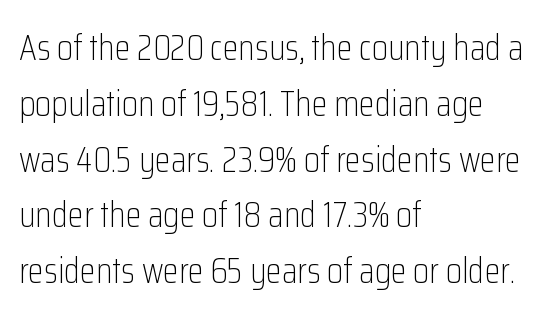
Stems and bowls with no extra thickness — not bold. The designer went with a sans here, leaving each stem footless. The font's upright variant was chosen for this text. The foot of each line stays bare and open. Compared with typical body copy, the letter spacing here is the same.
